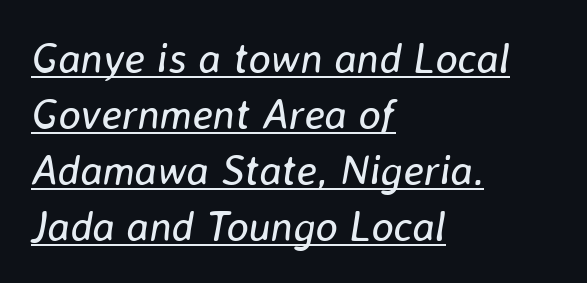
The image shows 42 px regular-weight type, italic (leaning right); set left-aligned, normal line spacing (1.33x), normal letter spacing, underlined; low stroke contrast and a medium x-height.
